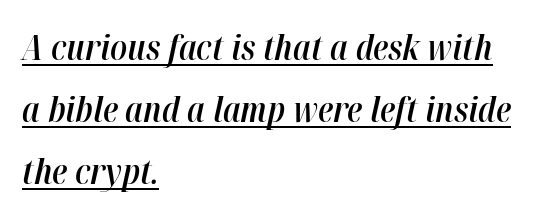
Character widths vary here, with narrow letters taking less room than wide ones. Emphasis is given by a line drawn under the lettering. A classic flush-left, rag-right setting is used for this passage. The face used here has a pronounced slope to its letters. Standard letterfit; no display-style spreading of the glyphs.
